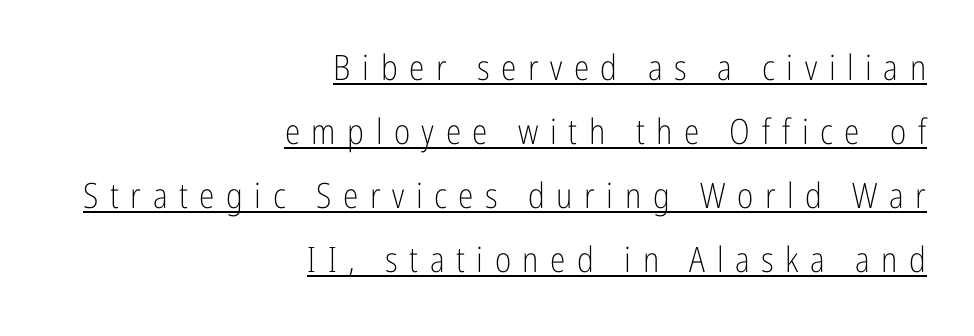
Q: Is the text bold? A: No.
Q: Is the text italic (slanted)? A: No, it is upright.
Q: Is the typeface a serif or a sans-serif typeface? A: Sans-serif.
Q: Is the text underlined? A: Yes.
Q: How is the paragraph aligned? A: Right-aligned.
Q: Is the spacing between letters normal or unusually wide? A: Unusually wide.
Q: Width (condensed, normal, or wide)? A: Condensed.
Q: Stroke contrast? A: Low.
Q: x-height? A: Medium.
Q: Monospaced? A: No.
